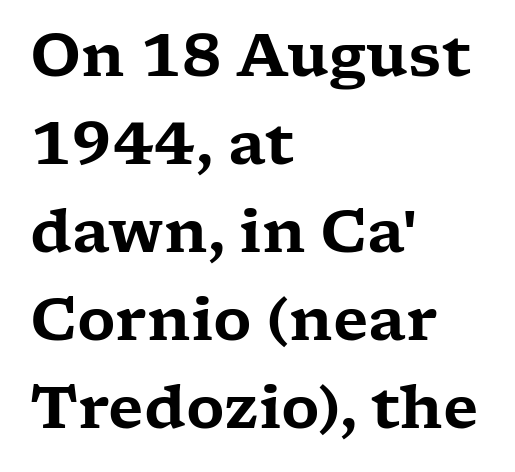
{"serif": "yes", "italic": "no", "width": "wide", "stroke_contrast": "low", "x_height": "medium", "monospaced": "no", "underline": "no", "align": "left", "line_spacing": "normal", "line_spacing_ratio": 1.49, "letter_spacing": "normal", "letter_spacing_em": 0.0, "glyph_px": 59}
